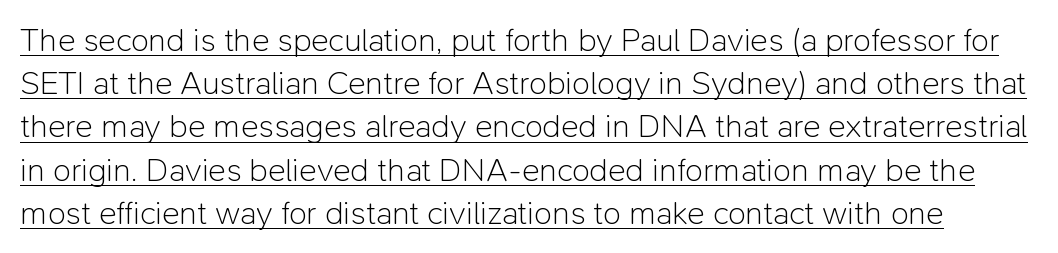
Q: Is the text bold? A: No.
Q: Is the text italic (slanted)? A: No, it is upright.
Q: Is the typeface a serif or a sans-serif typeface? A: Sans-serif.
Q: Is the text underlined? A: Yes.
Q: Is the spacing between letters normal or unusually wide? A: Normal.
Q: Is the spacing between lines tight, normal or loose? A: Normal.
Q: Width (condensed, normal, or wide)? A: Normal.
Q: Stroke contrast? A: Low.
Q: x-height? A: Medium.
Q: Monospaced? A: No.
